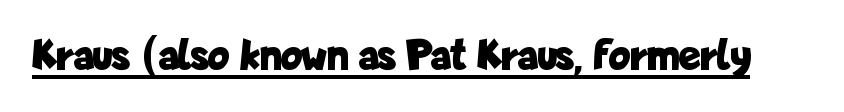
Q: Is the text bold? A: Yes.
Q: Is the text italic (slanted)? A: No, it is upright.
Q: Is the typeface a serif or a sans-serif typeface? A: Sans-serif.
Q: Is the text underlined? A: Yes.
Q: Is the spacing between letters normal or unusually wide? A: Normal.
Q: Width (condensed, normal, or wide)? A: Condensed.
Q: Stroke contrast? A: Low.
Q: x-height? A: Medium.
Q: Monospaced? A: No.
